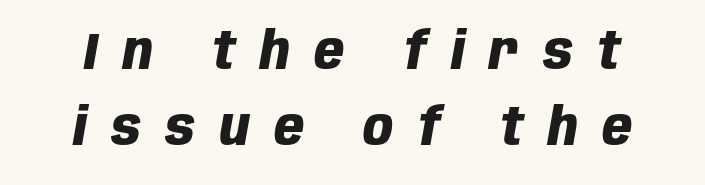
This sample has the flowing, uneven cadence of proportional lettering. This sample uses an oblique cut, with every glyph tilted off the vertical. This rendering widens character spacing well past its baseline value. Decoration check: the copy has no underline. The letters are bold, with thick, heavy strokes.
